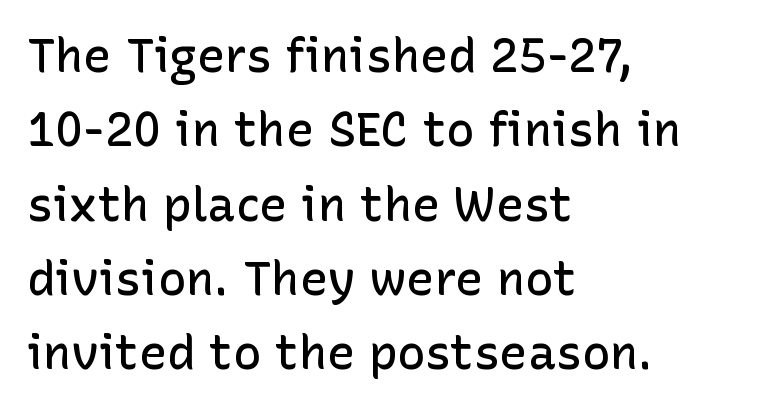
Q: Is the text bold? A: Semi-bold.
Q: Is the text italic (slanted)? A: No, it is upright.
Q: Is the typeface a serif or a sans-serif typeface? A: Sans-serif.
Q: Is the text underlined? A: No.
Q: How is the paragraph aligned? A: Left-aligned.
Q: Is the spacing between letters normal or unusually wide? A: Normal.
Q: Is the spacing between lines tight, normal or loose? A: Normal.
Q: Width (condensed, normal, or wide)? A: Normal.
Q: Stroke contrast? A: Low.
Q: x-height? A: Medium.
Q: Monospaced? A: No.
